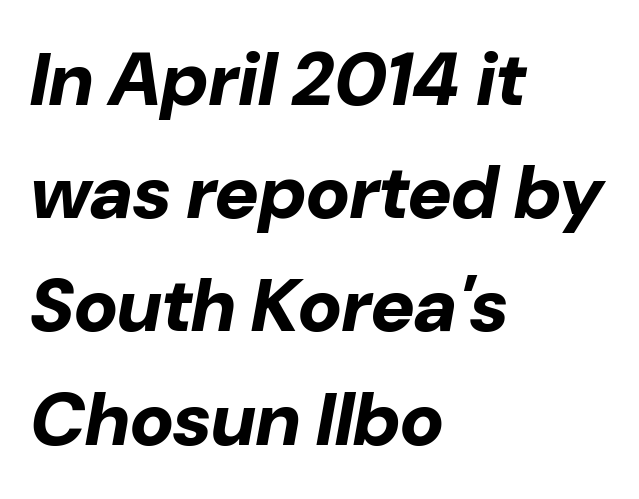
Caption: standard tracking, unaltered. The face used here is proportionally spaced, like ordinary book or web type. The passage shown is not underscored anywhere. You can tell it's italic because the verticals aren't actually vertical.
